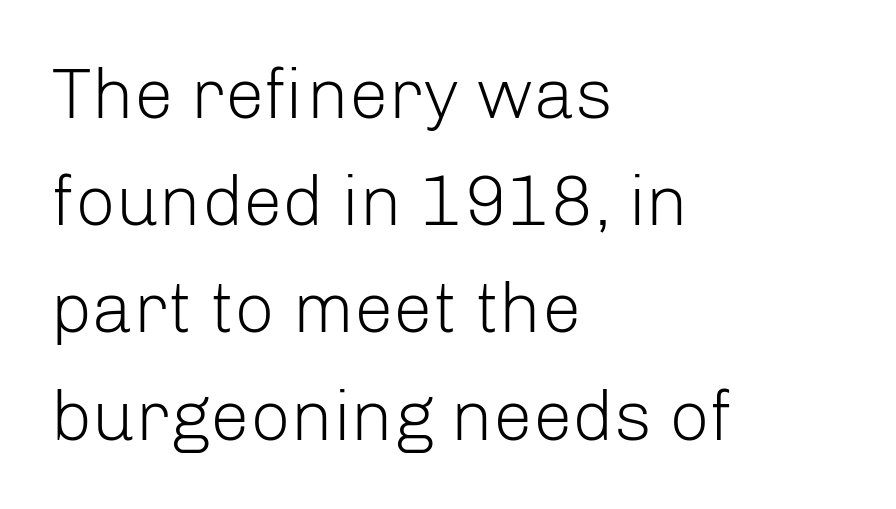
Q: Is the text bold? A: No.
Q: Is the text italic (slanted)? A: No, it is upright.
Q: Is the typeface a serif or a sans-serif typeface? A: Sans-serif.
Q: Is the text underlined? A: No.
Q: How is the paragraph aligned? A: Left-aligned.
Q: Is the spacing between letters normal or unusually wide? A: Normal.
Q: Is the spacing between lines tight, normal or loose? A: Normal.
Q: Width (condensed, normal, or wide)? A: Normal.
Q: Stroke contrast? A: Low.
Q: x-height? A: Medium.
Q: Monospaced? A: No.
